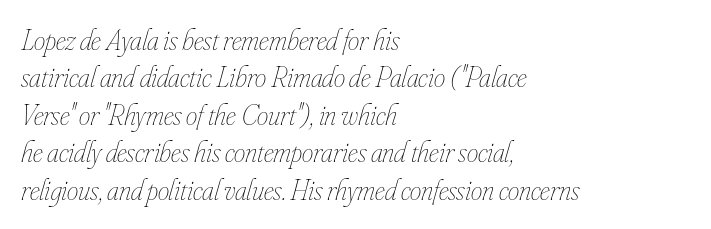
The image shows 29 px thin, condensed type, italic (leaning right); set left-aligned, normal line spacing (1.29x), normal letter spacing, not underlined; low stroke contrast and a small x-height.
